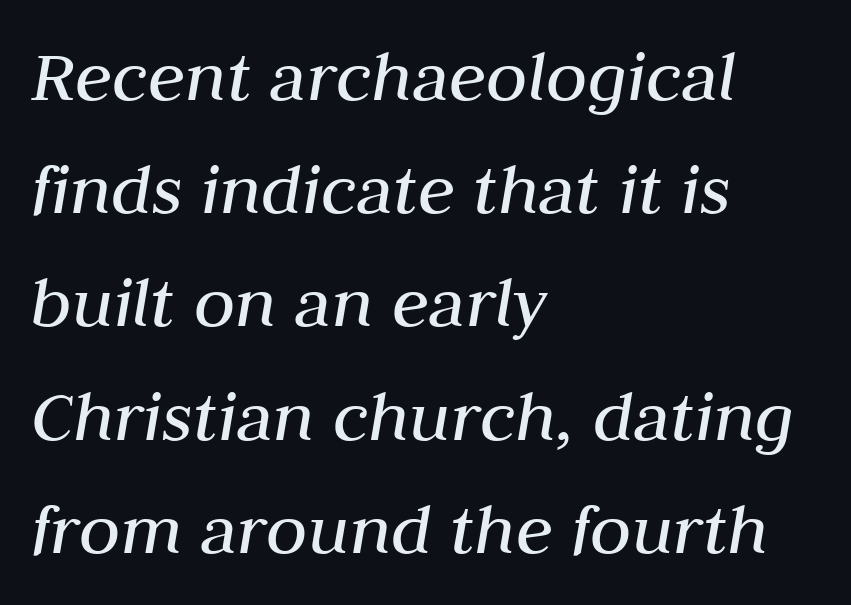
Visually the block forms a straight wall on the left and a jagged coastline on the right. Counters stay open thanks to moderate or lighter strokes. What's the leading like? Ordinary, nothing unusual. If you drew a line through each stem, it would be angled. The zone under the glyphs is completely vacant. This sample uses plain, unmodified letter spacing.
